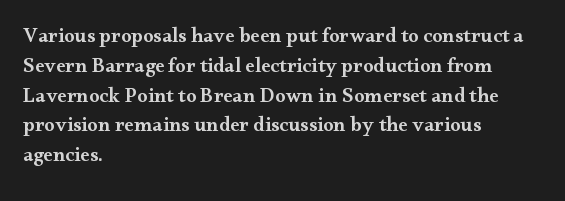
{"italic": "no", "bold": "semi", "underline": "no", "align": "left", "line_spacing": "normal", "line_spacing_ratio": 1.42, "letter_spacing": "normal", "letter_spacing_em": 0.0, "glyph_px": 21}
